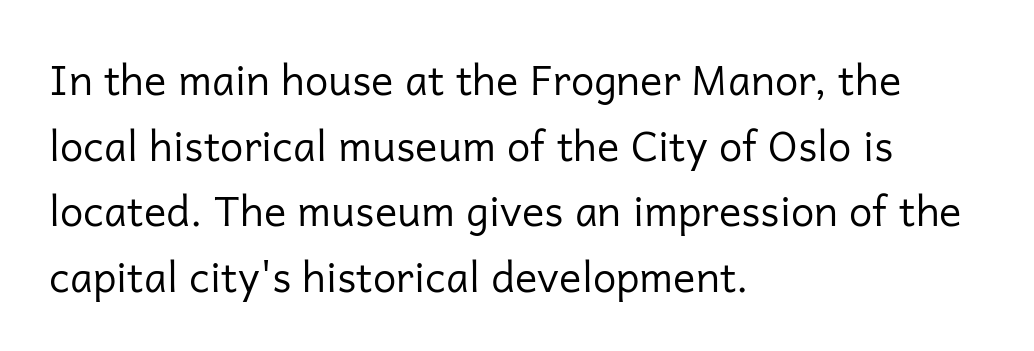
The image shows 42 px regular-weight sans-serif type, upright; set left-aligned, normal line spacing (1.56x), normal letter spacing, not underlined; low stroke contrast and a medium x-height.
